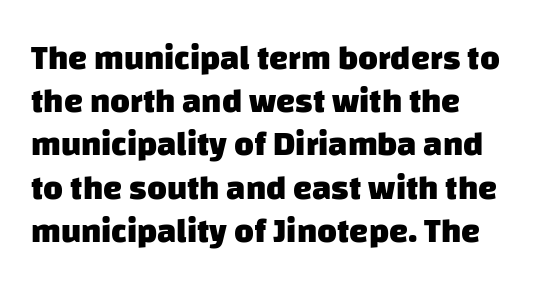
This sample has the flowing, uneven cadence of proportional lettering. Leading matches the norm, producing a regular column. What stands out about the letter spacing? Nothing — it is the standard amount. Glance below the letters and you will spot only blank space. Is the type bold? Yes — the strokes are clearly thick and heavy.
